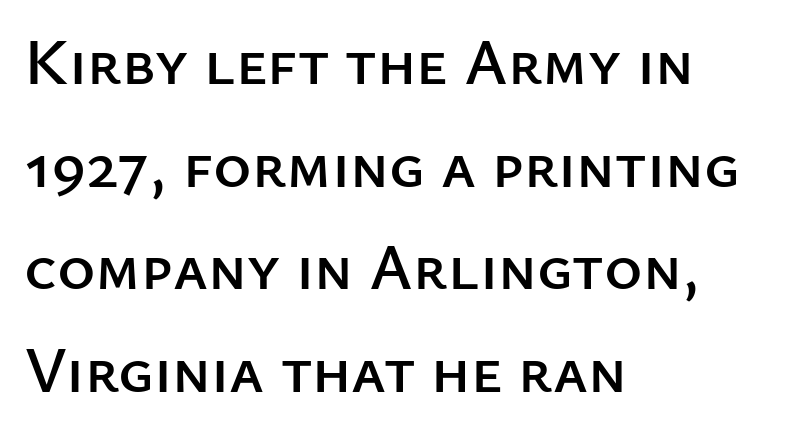
{"serif": "no", "italic": "no", "width": "normal", "stroke_contrast": "low", "x_height": "medium", "monospaced": "no", "underline": "no", "align": "left", "line_spacing": "normal", "line_spacing_ratio": 1.58, "letter_spacing": "normal", "letter_spacing_em": 0.0, "glyph_px": 65}
